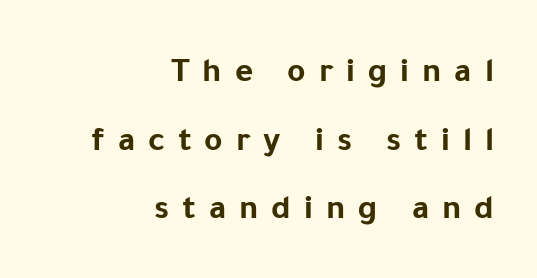
The image shows 35 px bold sans-serif type, upright; set right-aligned, loose line spacing (1.96x), unusually wide letter spacing (+0.37 em), not underlined; low stroke contrast and a medium x-height.
